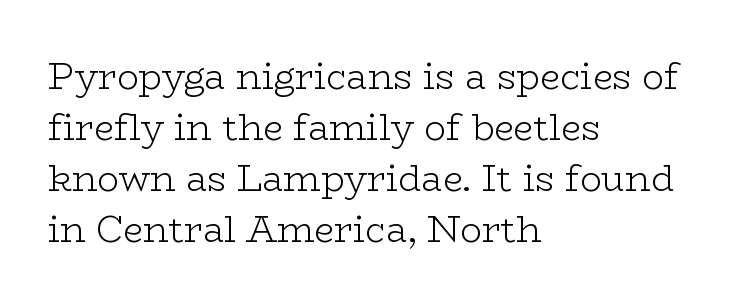
To sum up the face: it has serifs. The cut favours lightness, reaching ordinary text weight at its darkest. The lettering holds an erect, upright posture throughout. In terms of letterspacing, this is plain default setting. The passage shown is typed in a proportional face where columns would drift. Notice how the passage keeps a crisp vertical edge on the left only.
